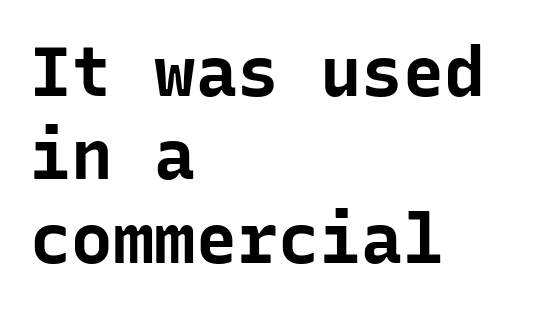
The image shows 69 px bold sans-serif type, upright, monospaced; set left-aligned, line spacing 1.21x, normal letter spacing, not underlined; low stroke contrast and a medium x-height.
